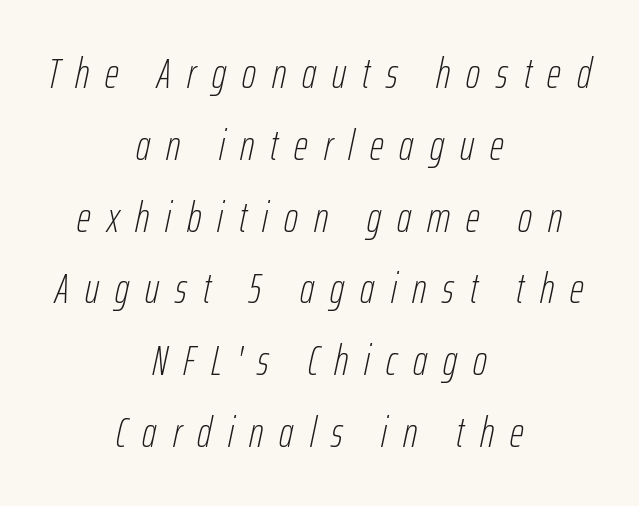
Every row of glyphs is offset so its center matches the block's center. Each letter keeps its own natural width here, so spacing adapts to shape. Every character sits at an angle, as italics do. This sample uses expanded letter spacing, leaving extra air between glyphs.
